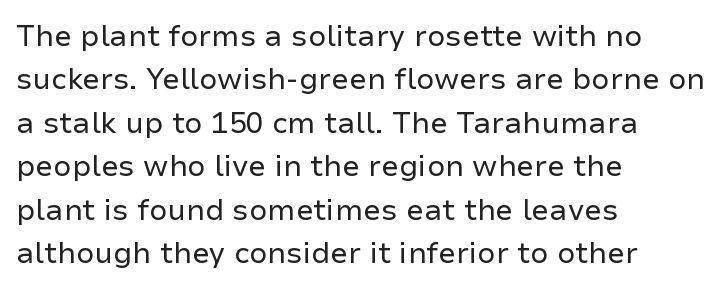
Descender tails drop into unmarked territory. This sample uses an upright cut, with every glyph sitting square on the baseline. These lines keep a tight, regular rhythm from letter to letter. Left-aligned paragraph, ragged on the right. These glyphs show unthickened strokes, regular width or finer. Check where the strokes stop: nothing finishes them off — pure sans.
